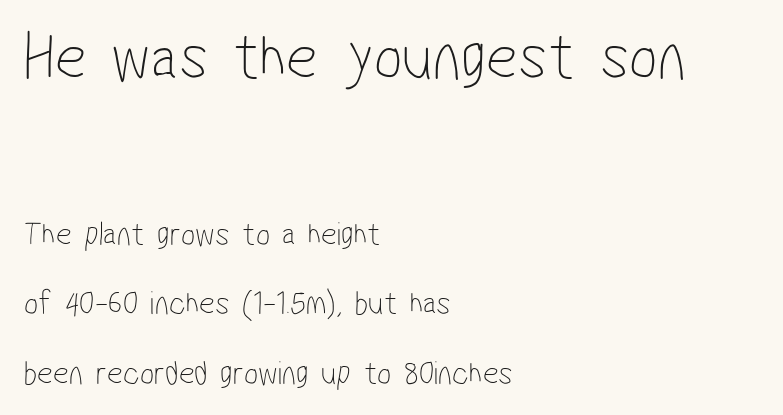
The image shows 68 px thin, condensed sans-serif type; set left-aligned, loose line spacing (2.04x), normal letter spacing, not underlined; the first (top) block is 2.0x larger; low stroke contrast and a medium x-height.
